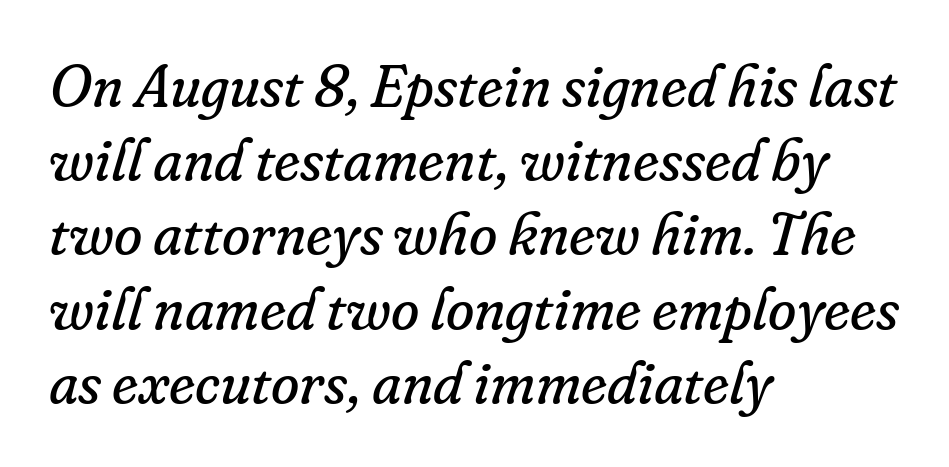
The rows are spaced the way most documents space them. The rag falls on the right side of this text block. The weight tops out at a normal text grade. The passage shown is typed in a proportional face where columns would drift. The line texture is even and compact thanks to regular tracking. The face used here is seriffed, in the tradition of book romans.
